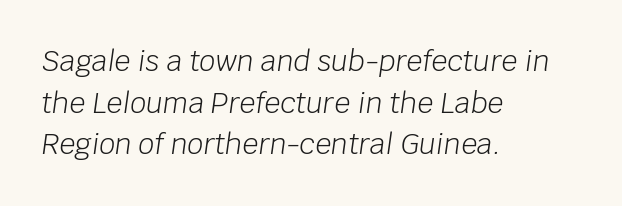
Designer's note — italics engaged. Each word holds together tightly as a unit, with standard inter-letter gaps. Caption: face not bold, strokes unweighted. Line starts are locked; line ends wander. The face used here is proportionally spaced, like ordinary book or web type. These lines sit exactly where default settings would place them.
